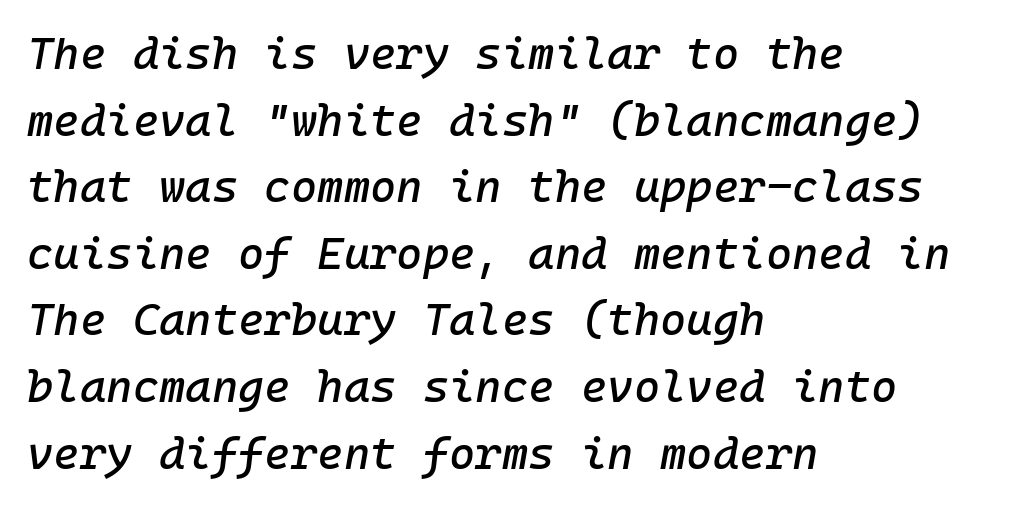
Q: Is the text italic (slanted)? A: Yes, it leans right by about 10 degrees.
Q: Is the text underlined? A: No.
Q: How is the paragraph aligned? A: Left-aligned.
Q: Is the spacing between letters normal or unusually wide? A: Normal.
Q: Is the spacing between lines tight, normal or loose? A: Normal.
Q: Width (condensed, normal, or wide)? A: Normal.
Q: Stroke contrast? A: Low.
Q: x-height? A: Medium.
